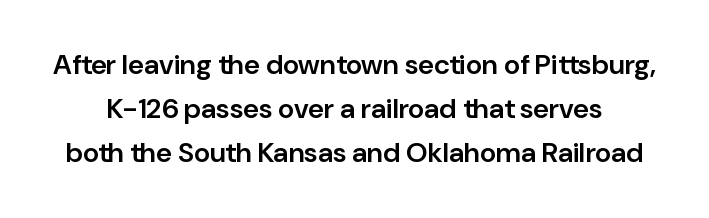
{"serif": "no", "italic": "no", "bold": "semi", "weight": "semibold", "width": "normal", "stroke_contrast": "low", "x_height": "medium", "monospaced": "no", "underline": "no", "line_spacing": "normal", "line_spacing_ratio": 1.58, "letter_spacing": "normal", "letter_spacing_em": 0.0, "glyph_px": 28}
